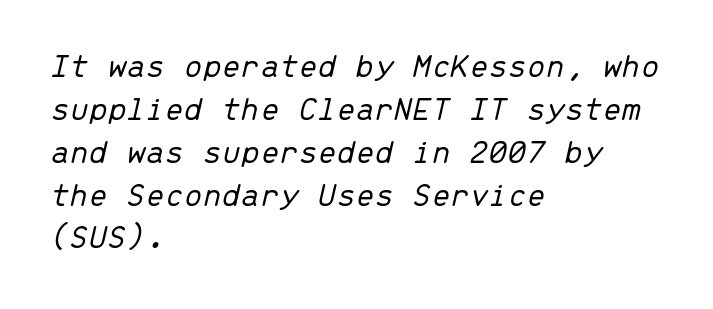
The words here are not underlined. Short note: letters normally spaced. This sample keeps an unexceptional amount of space between lines. Is this a heavy cut? Hardly; it is regular or lighter. Line starts are locked; line ends wander.
